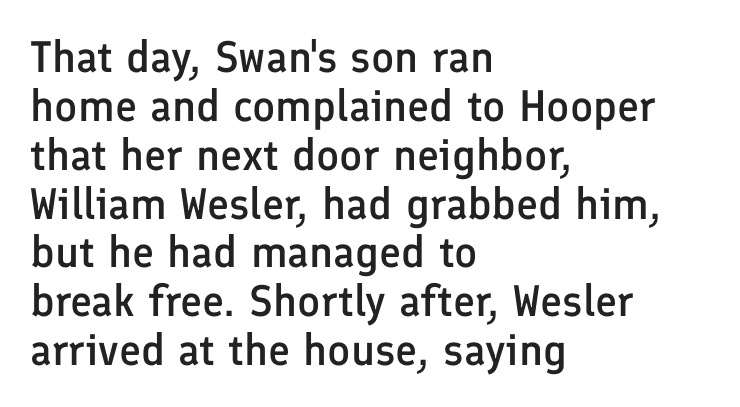
The image shows 44 px semibold sans-serif type, upright; set left-aligned, tight line spacing (1.11x), normal letter spacing, not underlined; low stroke contrast and a medium x-height.
